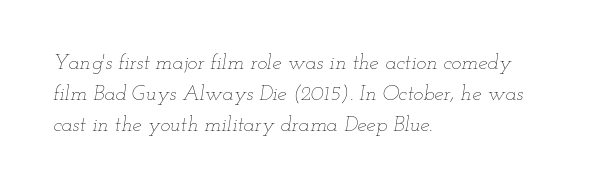
Anything drawn beneath the words? Only blank space. Leftover space on each line is placed entirely after the last word. These glyphs show unthickened strokes, regular width or finer. Quick note: interline space is typical. The horizontal fit of the characters is conventional and even. These lines were composed using italics.
